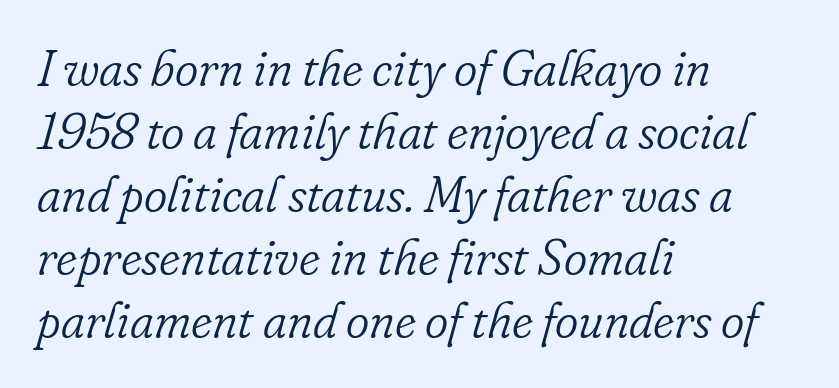
Descenders hang freely into open space. Classification — serif. Honestly, the row spacing looks completely unremarkable. Characters follow at the spacing the type designer built in. The passage shown leans; its letterforms are oblique. Stem width sits at or under what a default text font uses.
